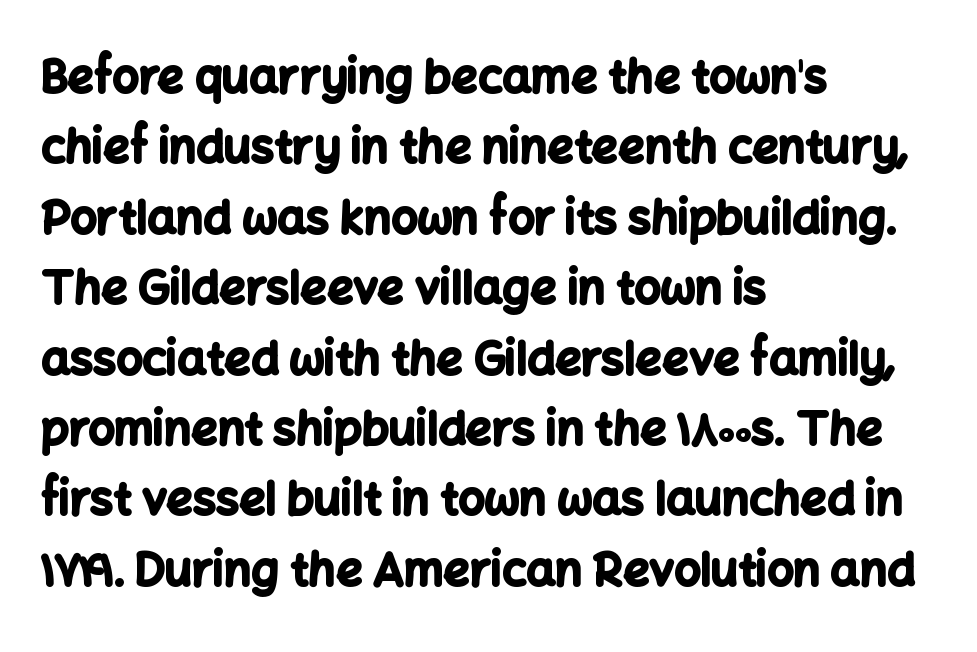
The image shows 46 px bold sans-serif type, upright; set left-aligned, normal line spacing (1.53x), normal letter spacing, not underlined; low stroke contrast and a medium x-height.
